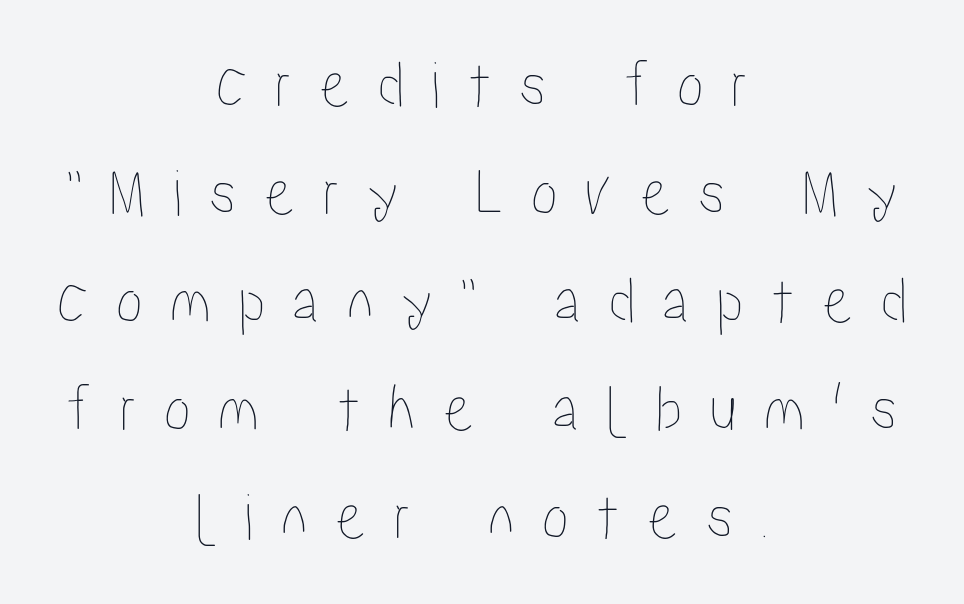
Any mark beneath the type? The region is blank. Ascenders rise straight up at ninety degrees. Spacing verdict: proportional, widths tailored to each character. Notice how the passage keeps no hard edge, just a central spine. Interline gaps are of average width in this sample. What stands out about the letter spacing? Its width — letters are far apart.
